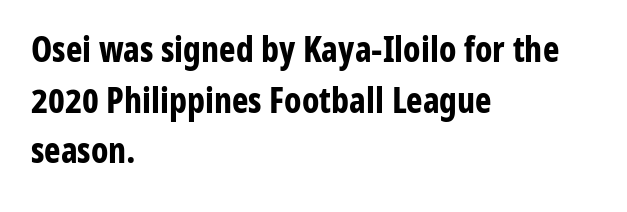
{"serif": "no", "italic": "no", "bold": "yes", "weight": "bold", "width": "condensed", "stroke_contrast": "low", "x_height": "medium", "monospaced": "no", "underline": "no", "align": "left", "line_spacing": "normal", "line_spacing_ratio": 1.45, "letter_spacing": "normal", "letter_spacing_em": 0.0, "glyph_px": 35}
